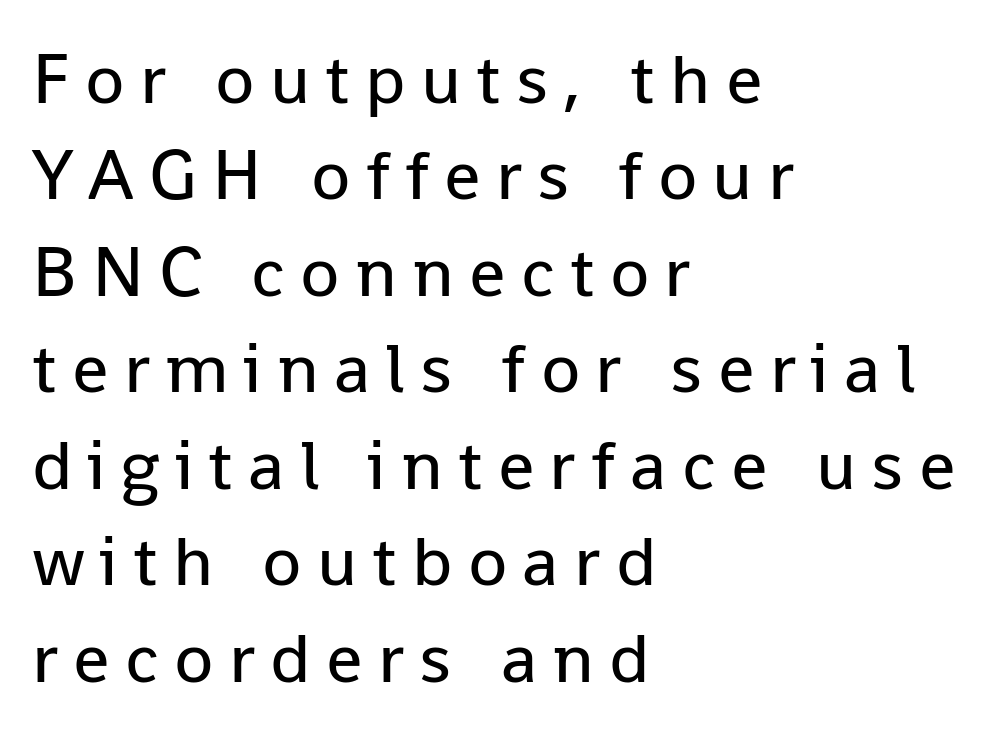
A classic flush-left, rag-right setting is used for this passage. Quick note: interline space is typical. The tracking reads as deliberately expanded to a designer's eye. Unbolded letterforms with no extra heft. The area under the type is left untouched.
